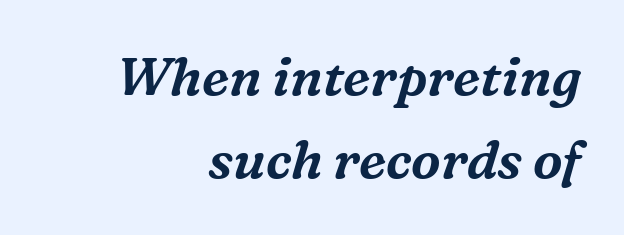
The axis of the letterforms is tilted away from vertical. Regular leading. Plain, unruled lines of type. This sample has the flowing, uneven cadence of proportional lettering.
